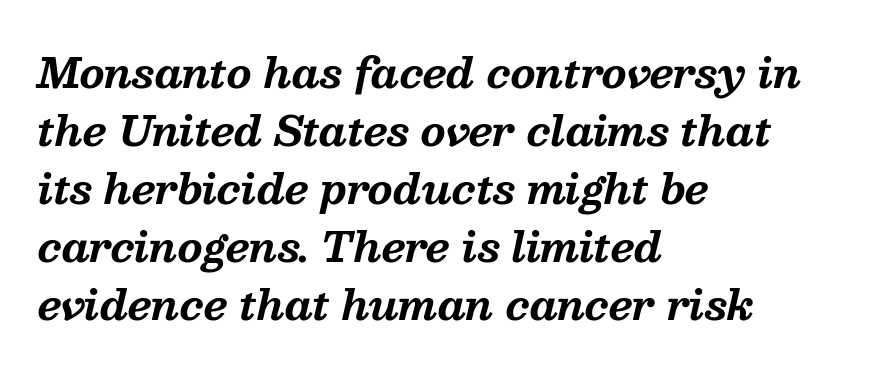
{"serif": "yes", "italic": "yes", "lean": "right", "slant_degrees": 13, "bold": "yes", "weight": "bold", "width": "normal", "stroke_contrast": "medium", "x_height": "medium", "monospaced": "no", "underline": "no", "align": "left", "line_spacing": "normal", "line_spacing_ratio": 1.45, "letter_spacing": "normal", "letter_spacing_em": 0.0, "glyph_px": 40}
